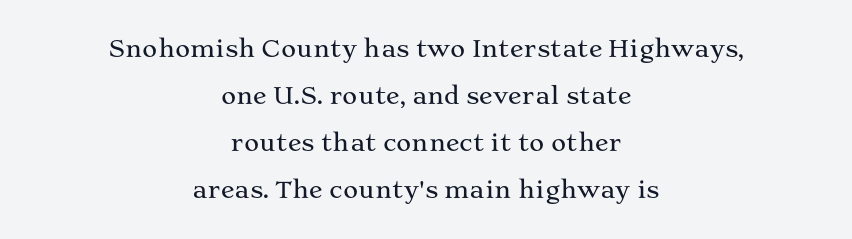
Airy leading. The gap between lines stays unmarked. The lettering stays uniformly vertical, giving the passage a roman look. Here the glyphs are tracked normally, forming tight word shapes. Layout note: lines centered.
